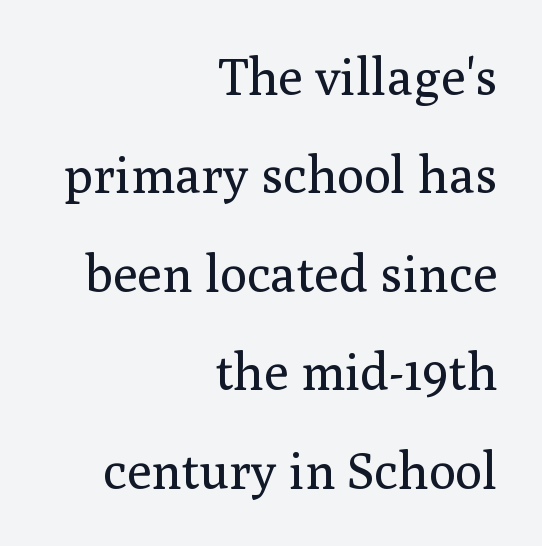
{"serif": "yes", "italic": "no", "bold": "no", "weight": "regular", "width": "normal", "stroke_contrast": "medium", "x_height": "medium", "monospaced": "no", "underline": "no", "align": "right", "line_spacing": "loose", "line_spacing_ratio": 1.93, "letter_spacing": "normal", "letter_spacing_em": 0.0, "glyph_px": 51}
